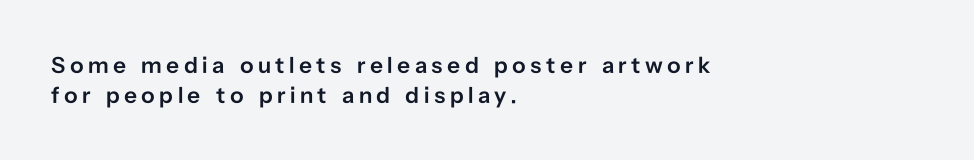
Q: Is the text bold? A: Semi-bold.
Q: Is the text italic (slanted)? A: No, it is upright.
Q: Is the text underlined? A: No.
Q: How is the paragraph aligned? A: Left-aligned.
Q: Is the spacing between lines tight, normal or loose? A: Normal.
